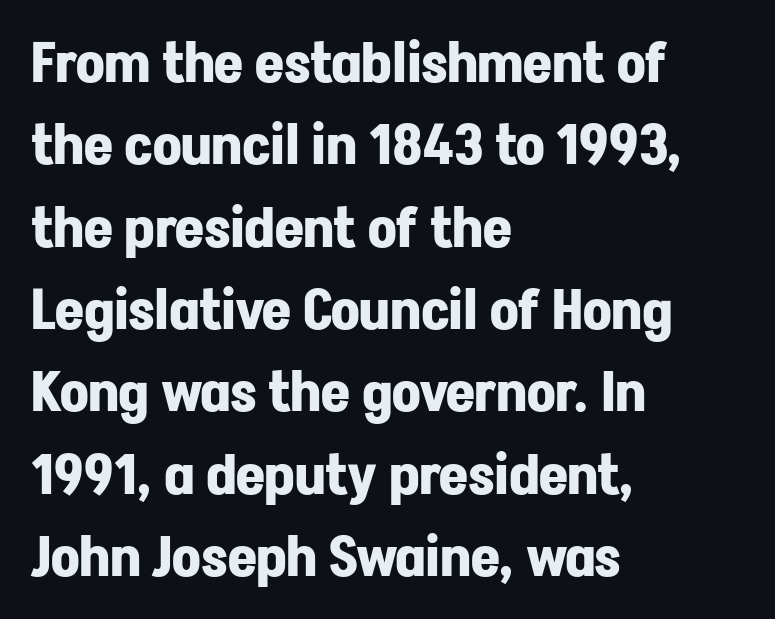
Q: Is the text bold? A: Yes.
Q: Is the text italic (slanted)? A: No, it is upright.
Q: Is the typeface a serif or a sans-serif typeface? A: Sans-serif.
Q: Is the text underlined? A: No.
Q: How is the paragraph aligned? A: Left-aligned.
Q: Is the spacing between letters normal or unusually wide? A: Normal.
Q: Is the spacing between lines tight, normal or loose? A: Normal.
Q: Width (condensed, normal, or wide)? A: Normal.
Q: Stroke contrast? A: Low.
Q: x-height? A: Medium.
Q: Monospaced? A: No.
